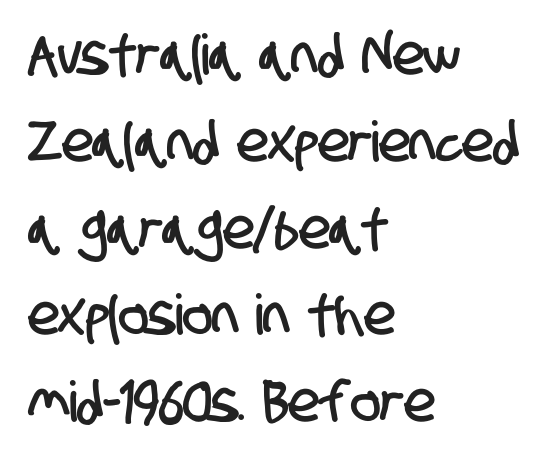
Students, note that the glyphs here touch the page at normal intervals. Spacing verdict: proportional, widths tailored to each character. This rendering employs a face without finishing strokes, i.e., a sans-serif. All the whitespace from short lines collects on the right. The designer left line spacing at the default.
